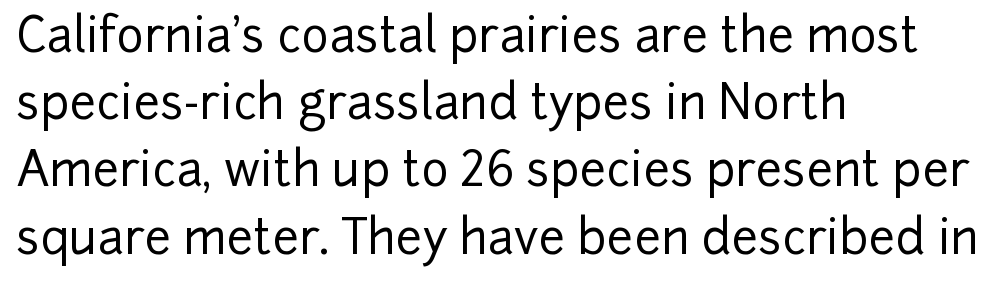
Short note: letters normally spaced. Quick note: underline off. Regarding leading, the lines here are spaced in the standard way. Serif or sans? Sans — the stroke terminals are bare. The compositor pushed each line to the left boundary. Is there any slant? The stems are plumb.
